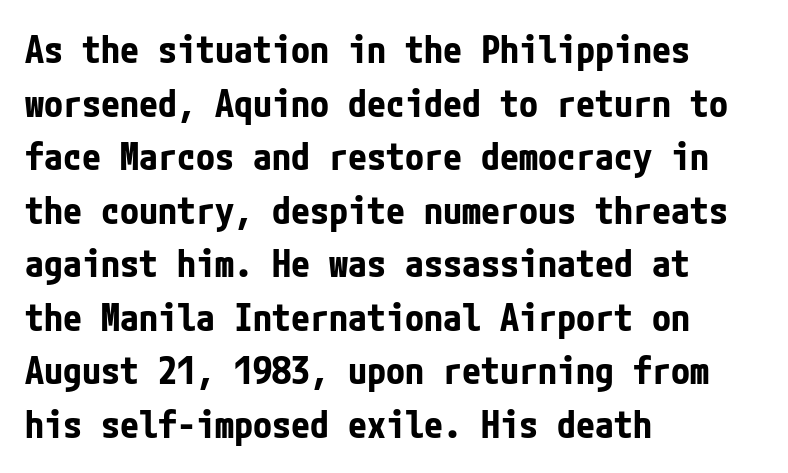
Plain, unruled lines of type. The passage shown is typeset with a sans-serif family. Horizontal alignment here is leftward, the default for most running prose. Vertically, the passage feels balanced, rows spaced as you'd expect. Here the glyphs are tracked normally, forming tight word shapes. Weight check: bold — yes, fully.
